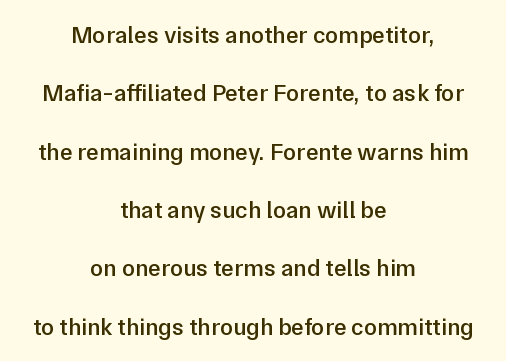
The image shows 24 px text type, upright; set centered, loose line spacing (2.43x), normal letter spacing, not underlined.
